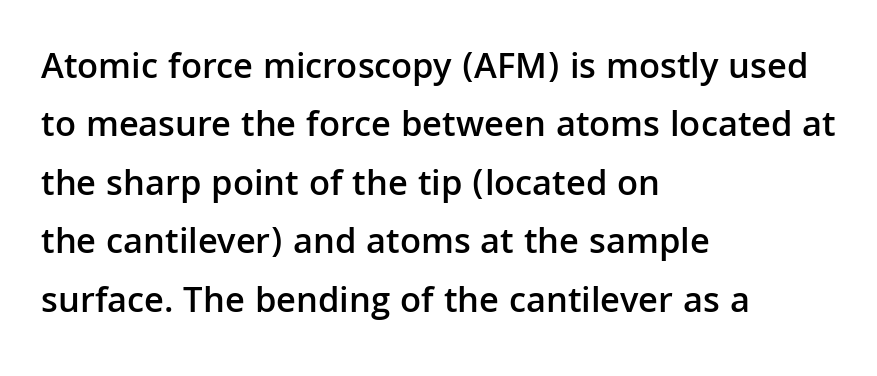
Q: Is the text bold? A: Semi-bold.
Q: Is the text italic (slanted)? A: No, it is upright.
Q: Is the typeface a serif or a sans-serif typeface? A: Sans-serif.
Q: Is the text underlined? A: No.
Q: How is the paragraph aligned? A: Left-aligned.
Q: Is the spacing between letters normal or unusually wide? A: Normal.
Q: Is the spacing between lines tight, normal or loose? A: Normal.
Q: Width (condensed, normal, or wide)? A: Normal.
Q: Stroke contrast? A: Low.
Q: x-height? A: Medium.
Q: Monospaced? A: No.
